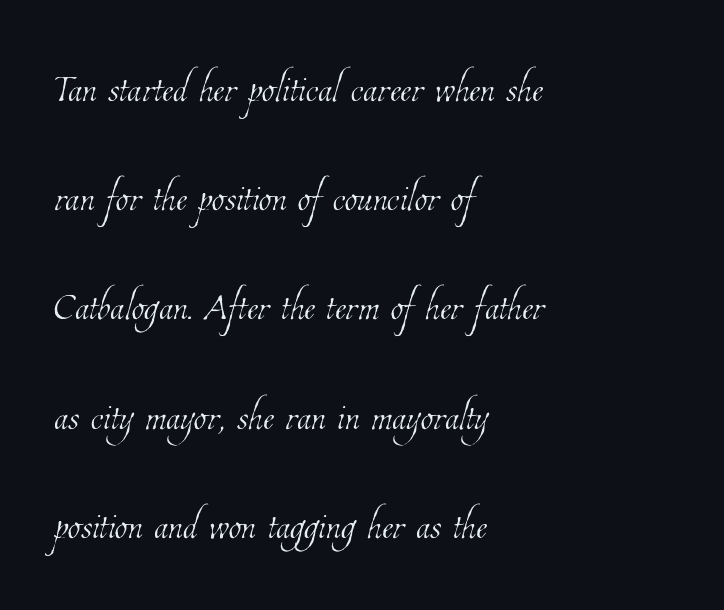
Vertically, the passage feels expansive, rows floating well apart. Underline: absent. Does the copy run flush right? No — it runs flush left. The letters look calm and open, with moderate or lighter stems. Note the varied advance widths — an 'i' is clearly narrower than an 'm'. Honestly, the letter spacing is just normal — you wouldn't notice it.
